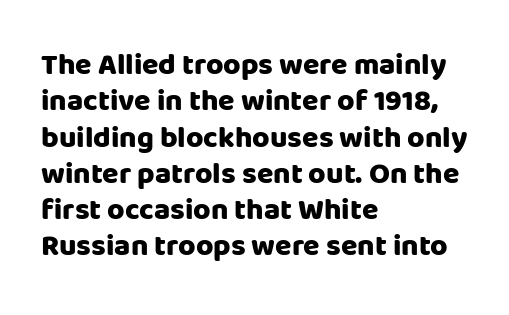
{"serif": "no", "italic": "no", "bold": "yes", "weight": "heavy", "width": "normal", "stroke_contrast": "low", "x_height": "large", "monospaced": "no", "underline": "no", "align": "left", "line_spacing_ratio": 1.21, "letter_spacing": "normal", "letter_spacing_em": 0.0, "glyph_px": 30}
